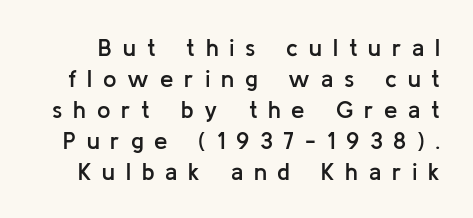
Q: Is the text bold? A: Semi-bold.
Q: Is the text italic (slanted)? A: No, it is upright.
Q: Is the text underlined? A: No.
Q: Is the spacing between letters normal or unusually wide? A: Unusually wide.
Q: Is the spacing between lines tight, normal or loose? A: Normal.
